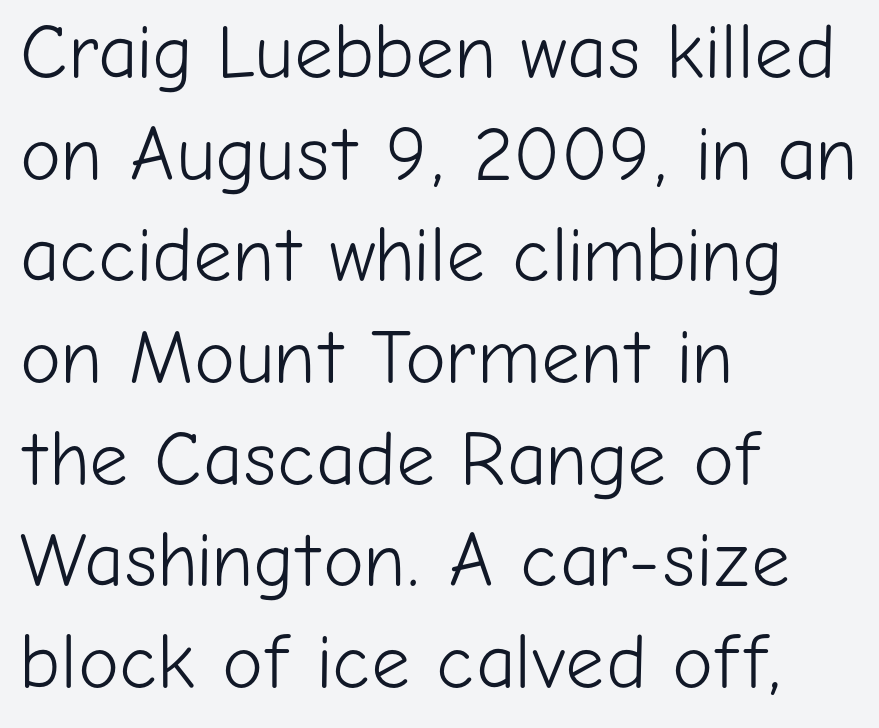
The letters advance in unequal steps, a hallmark of proportional type. The face used here is rendered with its standard letterfit. The passage is arranged the way most books set body copy — flush left. Think standard paragraph weight, or any step lighter than that.
